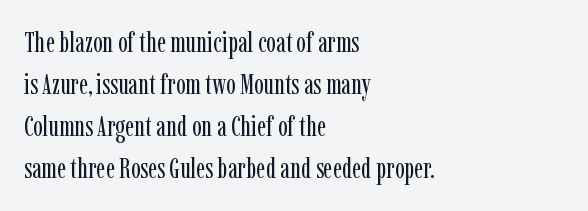
Q: Is the text bold? A: No.
Q: Is the text italic (slanted)? A: No, it is upright.
Q: Is the typeface a serif or a sans-serif typeface? A: Serif.
Q: Is the text underlined? A: No.
Q: How is the paragraph aligned? A: Left-aligned.
Q: Is the spacing between letters normal or unusually wide? A: Normal.
Q: Is the spacing between lines tight, normal or loose? A: Normal.
Q: Width (condensed, normal, or wide)? A: Condensed.
Q: Stroke contrast? A: Low.
Q: x-height? A: Medium.
Q: Monospaced? A: No.
